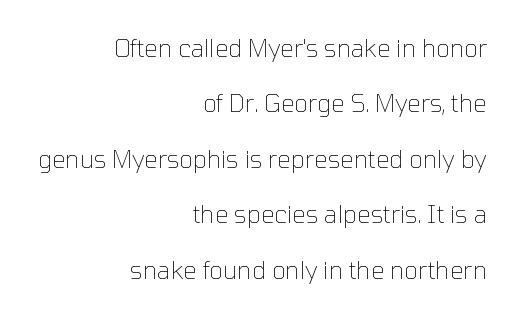
A roman cut, with each character standing at attention. The rendering anchors every line to the right-hand side. Look at the tracking — it's just the regular setting, nothing added. No letter is thick-stroked: the sample isn't bold.
